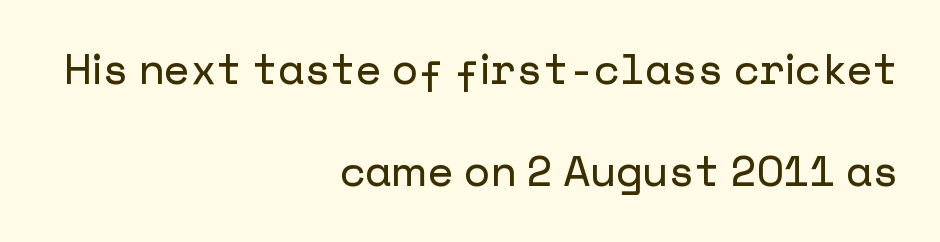
{"serif": "no", "italic": "no", "width": "normal", "stroke_contrast": "low", "x_height": "medium", "underline": "no", "align": "right", "line_spacing": "loose", "line_spacing_ratio": 2.43, "letter_spacing": "normal", "letter_spacing_em": 0.0, "glyph_px": 42}
